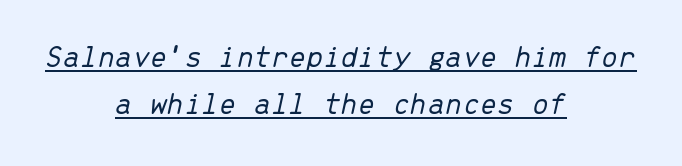
In terms of leading, this rendering sits right in the middle. The whitespace from short lines is split evenly between both sides. Quick note: italic. Counters stay open thanks to moderate or lighter strokes. The line texture is even and compact thanks to regular tracking. The rendering uses typewriter-style spacing with identical character cells.
